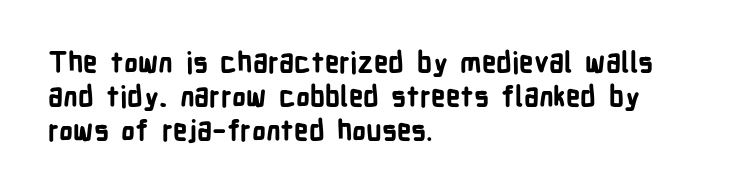
{"serif": "no", "italic": "no", "bold": "yes", "weight": "bold", "width": "condensed", "stroke_contrast": "low", "x_height": "medium", "monospaced": "no", "underline": "no", "align": "left", "line_spacing_ratio": 1.22, "letter_spacing": "normal", "letter_spacing_em": 0.0, "glyph_px": 28}
